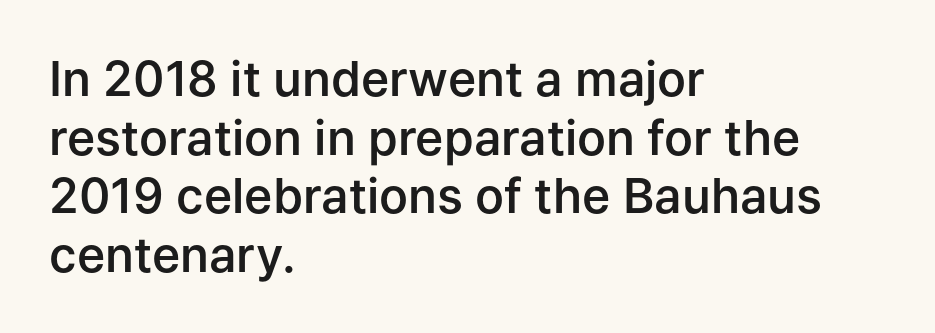
{"serif": "no", "italic": "no", "bold": "semi", "weight": "semibold", "width": "normal", "stroke_contrast": "low", "x_height": "medium", "monospaced": "no", "underline": "no", "align": "left", "line_spacing_ratio": 1.22, "letter_spacing": "normal", "letter_spacing_em": 0.0, "glyph_px": 48}
